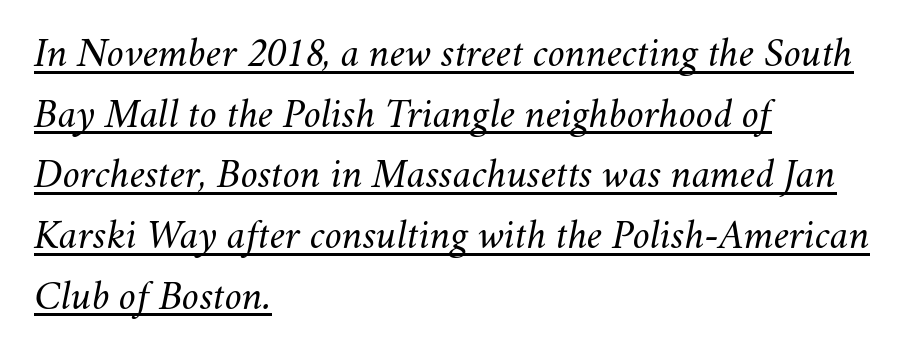
You can see a thin bar hugging the bottom of the glyphs. Letter spacing: default. Summary of weight: not heavy and not bold. An italicized treatment has been applied to the whole sample. Notice how descenders clear the ascenders below comfortably — that's standard leading.
